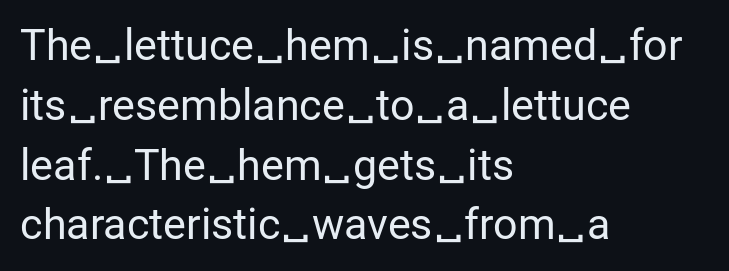
Summary of weight: not heavy and not bold. Caption: multi-line text, flush left, ragged right. This sample uses an upright cut, with every glyph sitting square on the baseline. Leading: standard.
